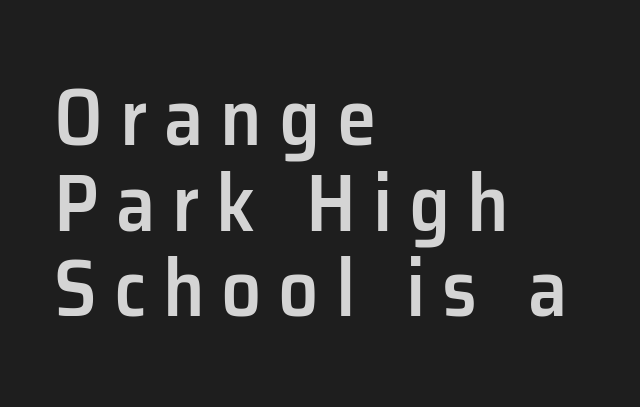
{"serif": "no", "italic": "no", "bold": "semi", "weight": "semibold", "width": "normal", "stroke_contrast": "low", "x_height": "medium", "monospaced": "no", "underline": "no", "align": "left", "line_spacing": "tight", "line_spacing_ratio": 1.07, "letter_spacing": "wide", "letter_spacing_em": 0.21, "glyph_px": 80}
